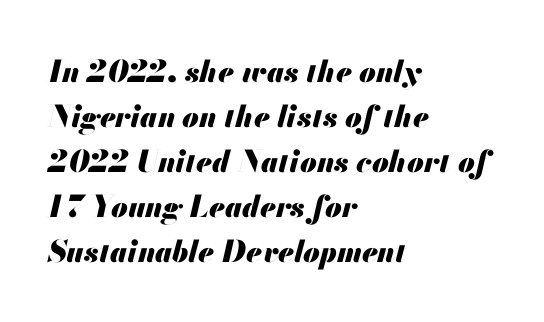
The image shows 30 px heavy type, italic (leaning right); set left-aligned, normal line spacing (1.5x), normal letter spacing, not underlined; medium stroke contrast and a small x-height.
